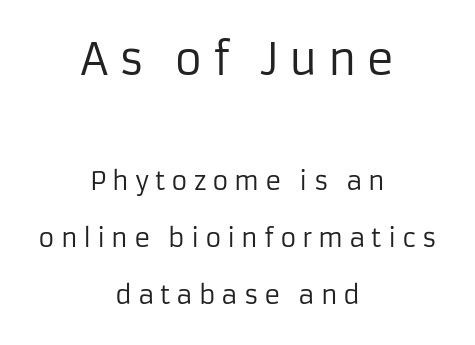
The space beneath each line is pristine and unruled. The face used here appears at its bigger size in the upper chunk. Is the letter spacing exaggerated? Yes — the characters are pushed far apart. The rendering shows plain stroke endings on the letterforms — a sans-serif design. Compared with a typical body face, this is equally light or lighter still.
